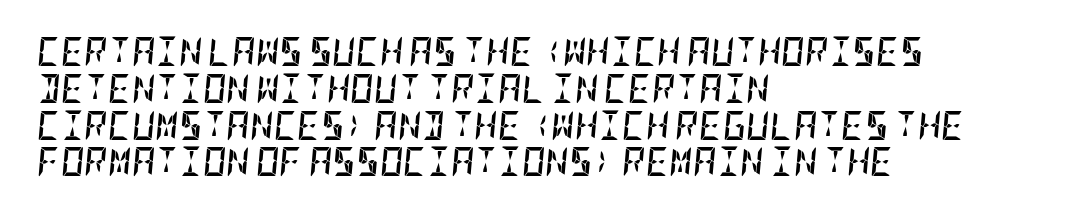
The image shows 29 px semibold, condensed type, italic (leaning right); set left-aligned, normal line spacing (1.27x), normal letter spacing, not underlined; low stroke contrast and a large x-height.
